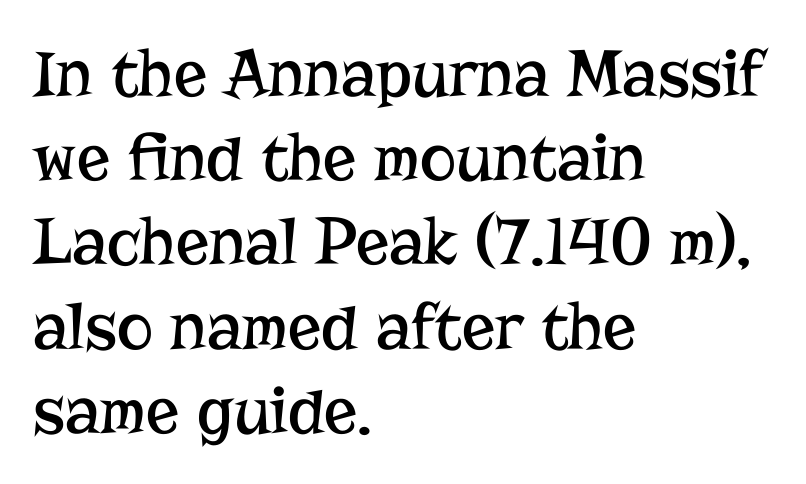
Q: Is the text bold? A: No.
Q: Is the text italic (slanted)? A: No, it is upright.
Q: Is the typeface a serif or a sans-serif typeface? A: Serif.
Q: Is the text underlined? A: No.
Q: How is the paragraph aligned? A: Left-aligned.
Q: Is the spacing between letters normal or unusually wide? A: Normal.
Q: Width (condensed, normal, or wide)? A: Normal.
Q: Stroke contrast? A: Low.
Q: x-height? A: Medium.
Q: Monospaced? A: No.
